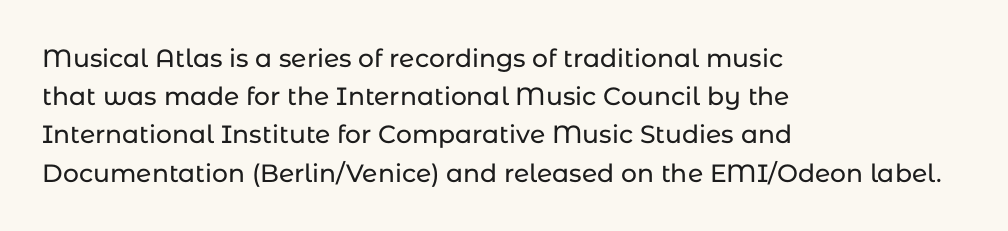
Q: Is the text italic (slanted)? A: No, it is upright.
Q: Is the text underlined? A: No.
Q: How is the paragraph aligned? A: Left-aligned.
Q: Is the spacing between letters normal or unusually wide? A: Normal.
Q: Is the spacing between lines tight, normal or loose? A: Normal.
